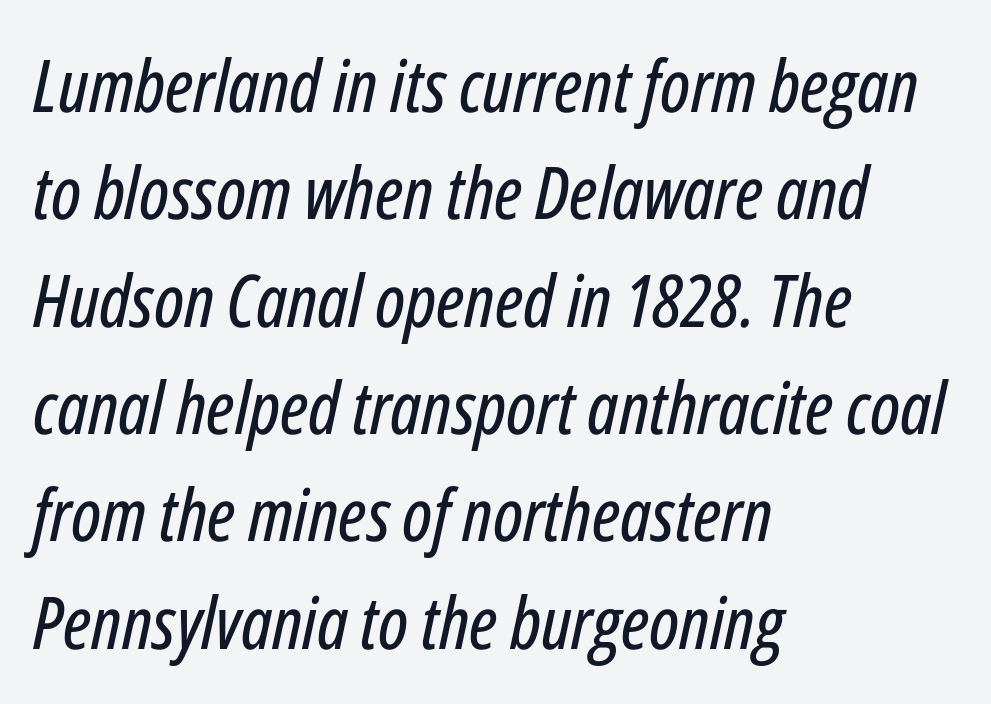
Observe the lean: these are italic letterforms. Left-aligned paragraph, ragged on the right. Normally led — the rows are evenly, conventionally spaced. The string is rendered with underlining switched off. The face used here is proportionally spaced, like ordinary book or web type. There is no visible air inserted between adjacent glyphs.
